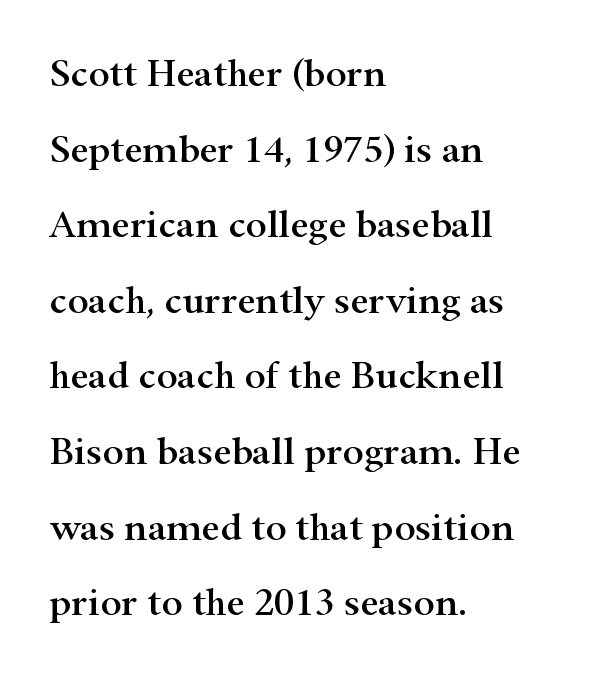
{"serif": "yes", "italic": "no", "width": "wide", "stroke_contrast": "high", "x_height": "small", "monospaced": "no", "underline": "no", "align": "left", "line_spacing_ratio": 1.89, "letter_spacing": "normal", "letter_spacing_em": 0.0, "glyph_px": 40}
